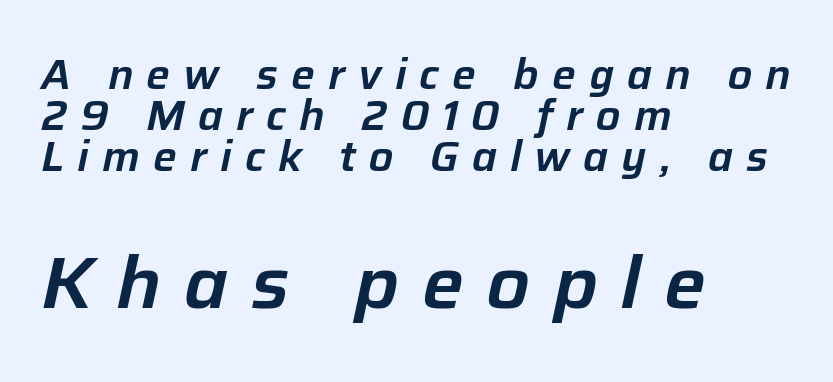
Q: Is the text italic (slanted)? A: Yes, it leans right by about 12 degrees.
Q: Is the text underlined? A: No.
Q: How is the paragraph aligned? A: Left-aligned.
Q: Is the spacing between letters normal or unusually wide? A: Unusually wide.
Q: Is the spacing between lines tight, normal or loose? A: Tight.
Q: Which block of text is set in a larger size, the first (top) or the second (bottom)? A: The second (bottom) one.
Q: Width (condensed, normal, or wide)? A: Normal.
Q: Stroke contrast? A: Low.
Q: x-height? A: Medium.
Q: Monospaced? A: No.
